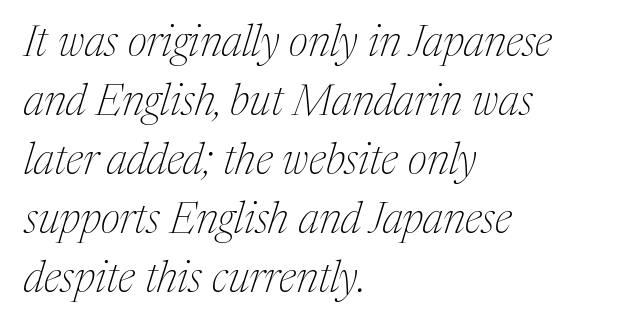
The image shows 43 px thin serif type, italic (leaning right); set left-aligned, normal line spacing (1.37x), normal letter spacing, not underlined; medium stroke contrast and a medium x-height.
